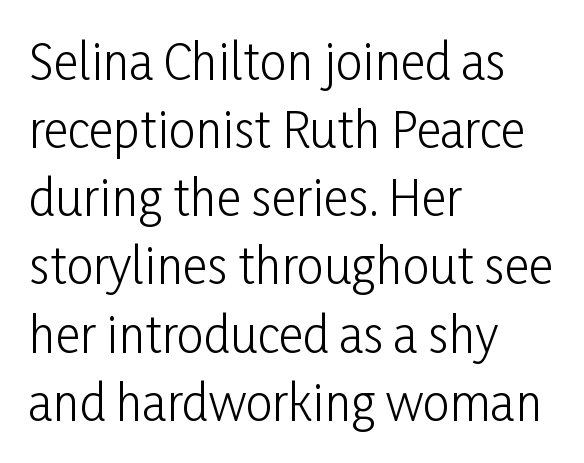
The foot of each line stays bare and open. What stands out about the letter spacing? Nothing — it is the standard amount. What kind of face is this? One without serifs — a sans. The typography opts for an upright posture over an oblique one.
